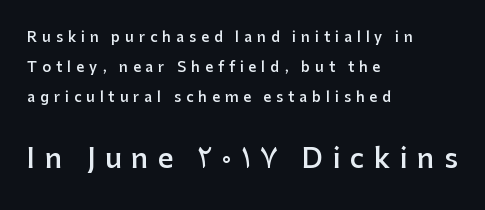
The image shows 27 px text type, upright; set left-aligned, loose line spacing (2.16x), unusually wide letter spacing (+0.35 em), not underlined; the second (bottom) block is 1.93x larger.
